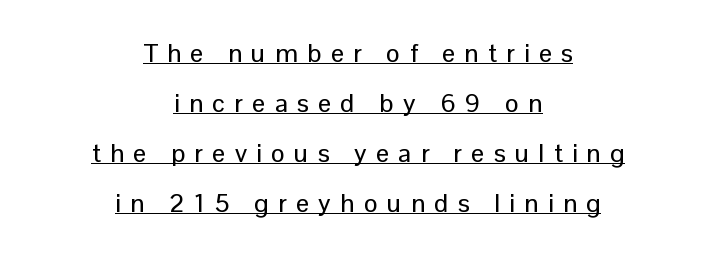
The passage is arranged like a title page — every line centered. Glyph-to-glyph distance is far greater than everyday printed text. Interline gaps are noticeably wide in this sample. A typographer would call this underscored text. The lettering stays uniformly vertical, giving the passage a roman look.
